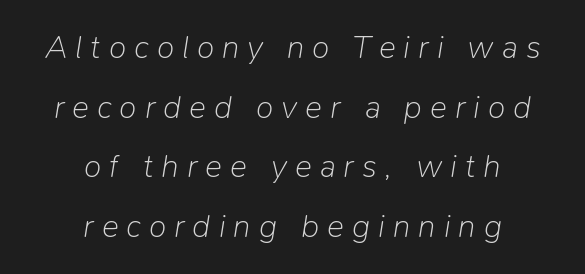
{"italic": "yes", "lean": "right", "slant_degrees": 9, "bold": "no", "weight": "light", "width": "normal", "stroke_contrast": "low", "x_height": "medium", "monospaced": "no", "underline": "no", "align": "center", "line_spacing_ratio": 1.86, "letter_spacing": "wide", "letter_spacing_em": 0.25, "glyph_px": 32}
